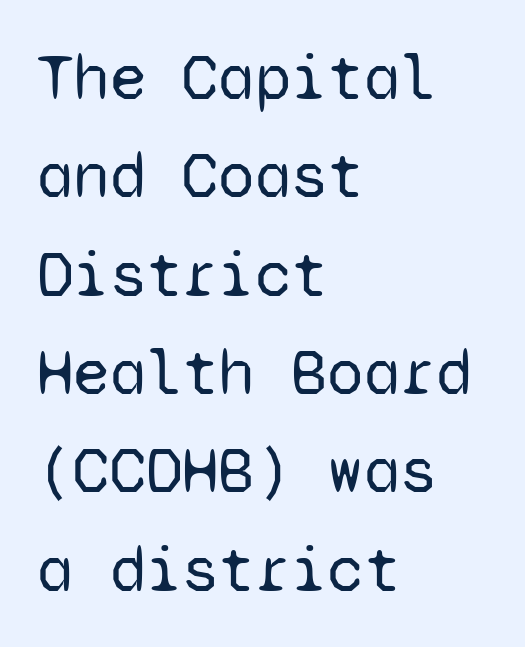
The image shows 66 px regular-weight sans-serif type, upright, monospaced; set left-aligned, normal line spacing (1.49x), normal letter spacing, not underlined; low stroke contrast and a medium x-height.
